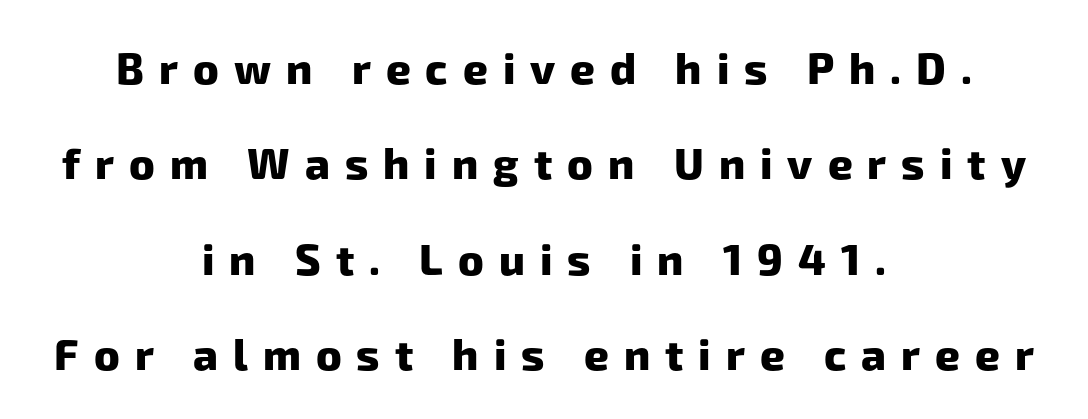
Q: Is the text bold? A: Yes.
Q: Is the typeface a serif or a sans-serif typeface? A: Sans-serif.
Q: Is the text underlined? A: No.
Q: How is the paragraph aligned? A: Centered.
Q: Is the spacing between letters normal or unusually wide? A: Unusually wide.
Q: Is the spacing between lines tight, normal or loose? A: Loose.
Q: Width (condensed, normal, or wide)? A: Normal.
Q: Stroke contrast? A: Low.
Q: x-height? A: Medium.
Q: Monospaced? A: No.
